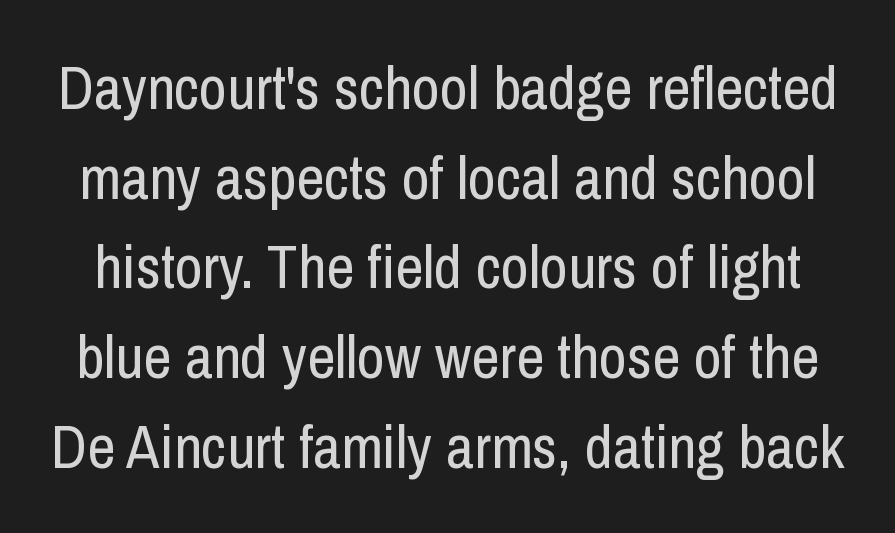
{"serif": "no", "italic": "no", "bold": "no", "weight": "regular", "width": "condensed", "stroke_contrast": "low", "x_height": "medium", "monospaced": "no", "underline": "no", "line_spacing": "normal", "line_spacing_ratio": 1.47, "letter_spacing": "normal", "letter_spacing_em": 0.0, "glyph_px": 61}
